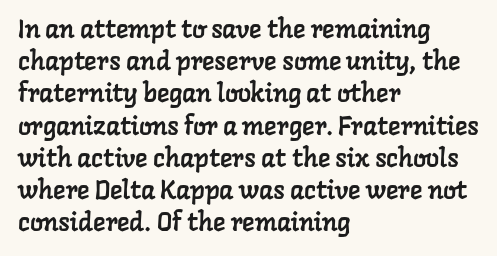
{"underline": "no", "align": "left", "line_spacing_ratio": 1.24, "letter_spacing": "normal", "letter_spacing_em": 0.0, "glyph_px": 26}
